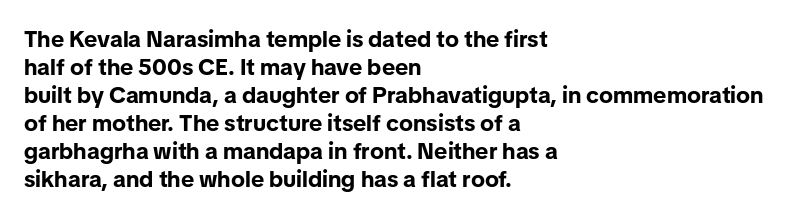
{"italic": "no", "bold": "yes", "underline": "no", "align": "left", "line_spacing_ratio": 1.22, "letter_spacing": "normal", "letter_spacing_em": 0.0, "glyph_px": 23}
